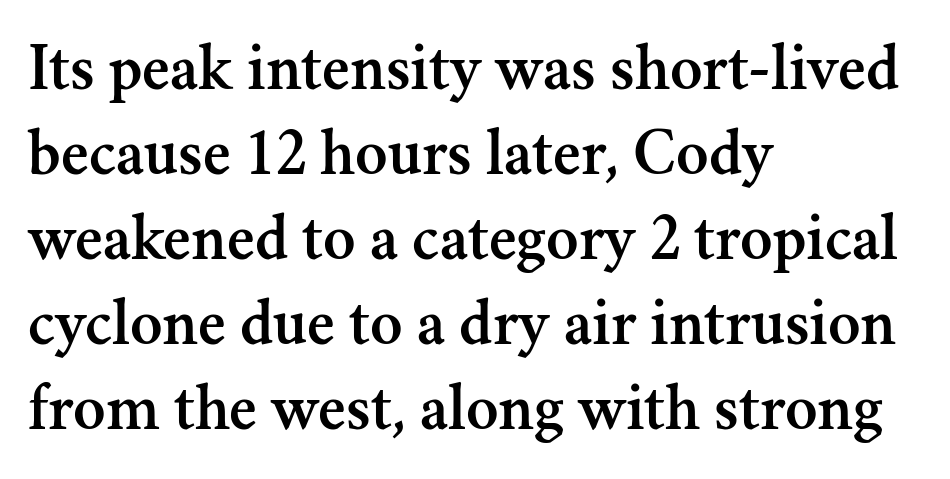
The image shows 67 px serif type, upright; set left-aligned, normal line spacing (1.27x), normal letter spacing, not underlined; medium stroke contrast and a small x-height.
